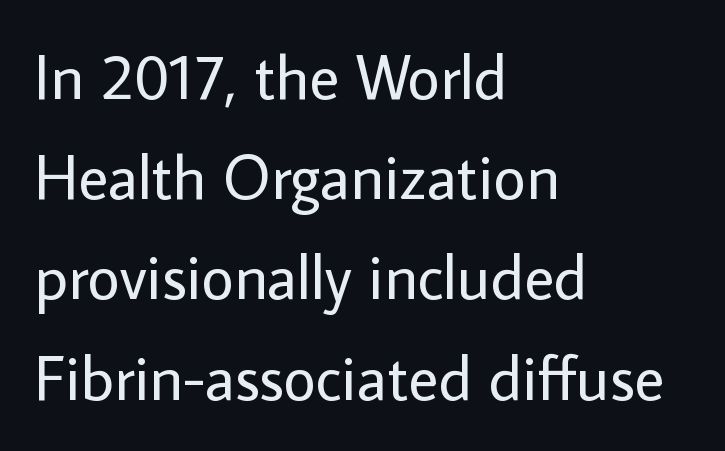
{"serif": "no", "italic": "no", "bold": "no", "weight": "regular", "width": "normal", "stroke_contrast": "low", "x_height": "medium", "monospaced": "no", "underline": "no", "align": "left", "line_spacing": "normal", "line_spacing_ratio": 1.59, "letter_spacing": "normal", "letter_spacing_em": 0.0, "glyph_px": 63}
